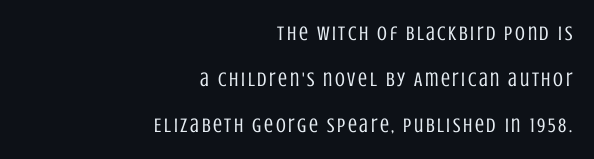
The image shows 20 px text type, upright; set right-aligned, loose line spacing (2.29x), not underlined.
